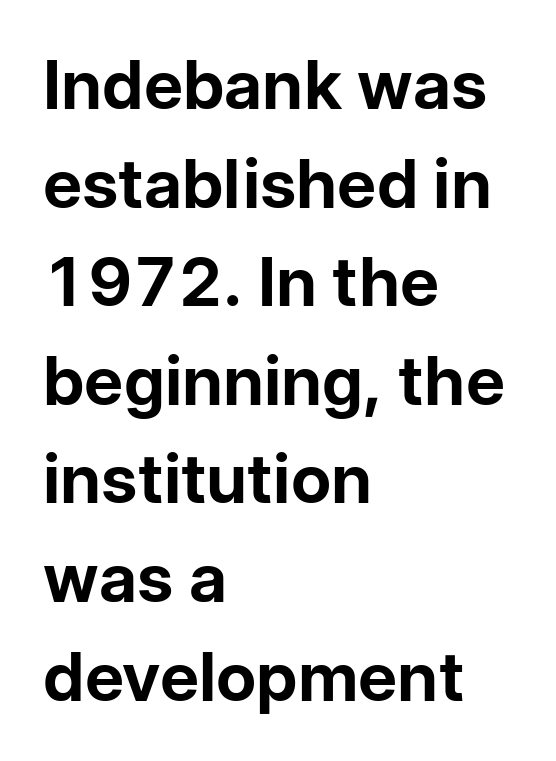
Typographically, this falls in the sans-serif category. Each row of text sits above clean, open space. These lines were composed using upright roman letters. The face used here has the dense, thick strokes of a bold.
